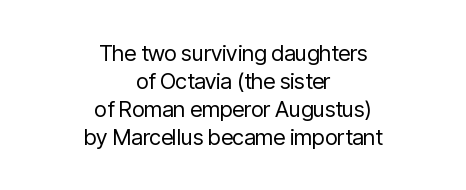
The image shows 22 px text type, upright; set centered, normal line spacing (1.27x), normal letter spacing, not underlined.
